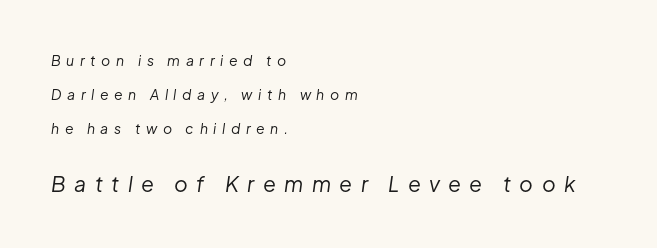
The image shows 21 px text type, italic (leaning right); set left-aligned, loose line spacing (2.43x), unusually wide letter spacing (+0.4 em), not underlined; the second (bottom) block is 1.5x larger.
